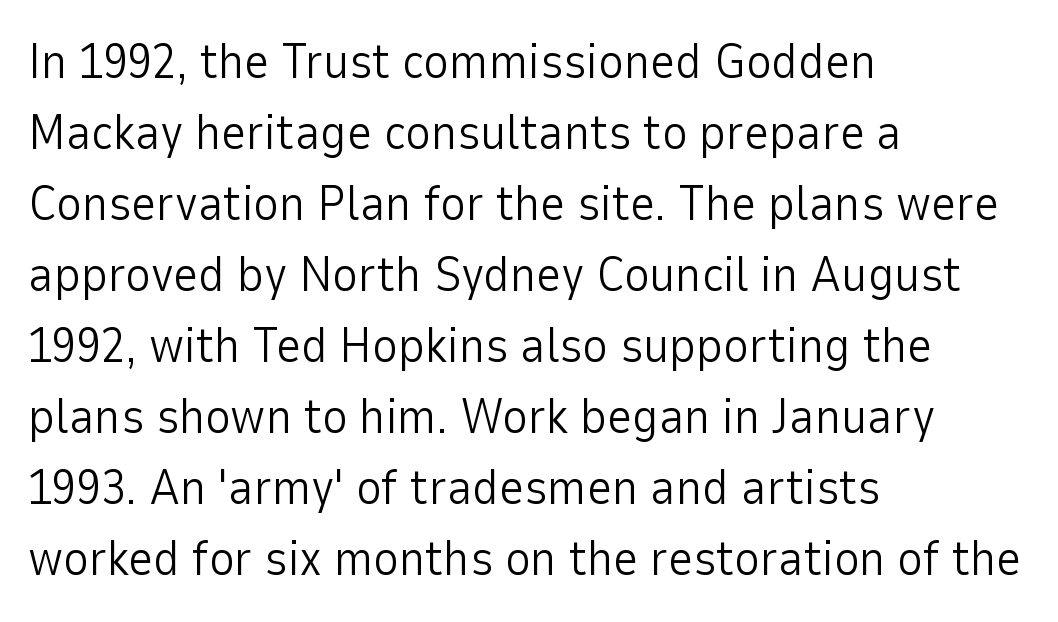
The image shows 49 px light sans-serif type, upright; set left-aligned, normal line spacing (1.45x), normal letter spacing, not underlined; low stroke contrast and a medium x-height.
